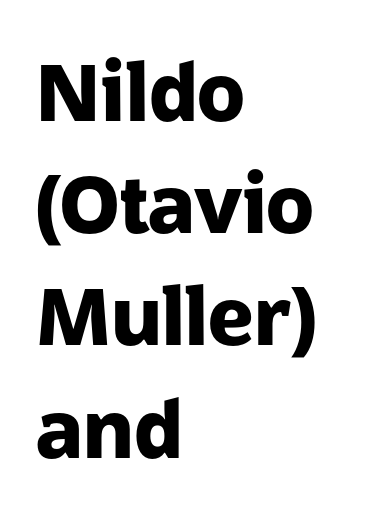
Bare-footed words on every line. Line starts are locked; line ends wander. Notice how thick the strokes are: this is what a full bold looks like. Every stem runs plumb, perpendicular to the baseline. Serif or sans? Sans — the stroke terminals are bare.
